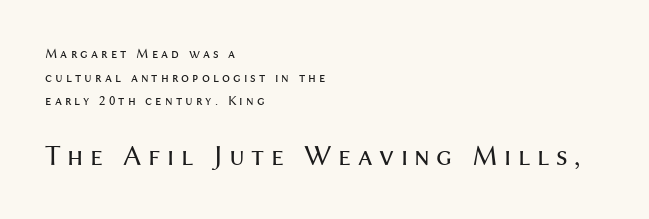
Alignment: flush left. The later block is typeset at a bigger size than the earlier block. If you drew a line through each stem, it would be perfectly vertical. Here the glyphs are tracked loosely, breaking word shapes into spaced letters.
